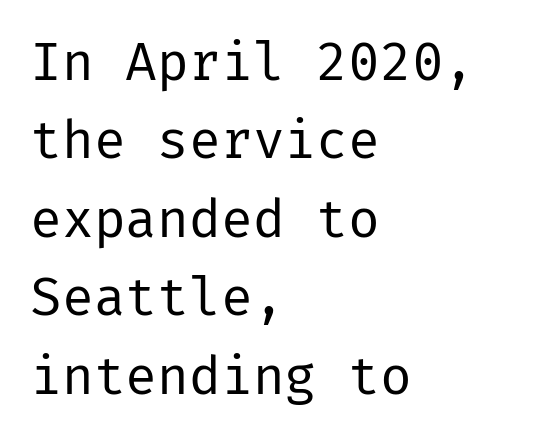
Grotesque or geometric, the face here clearly has no serifs. In terms of posture, this sample is upright. The gaps between neighbouring characters are ordinary and unremarkable. Glance below the letters and you will spot only blank space.
